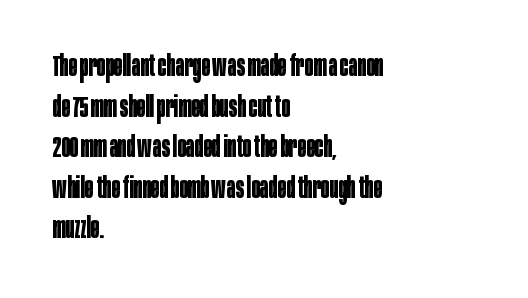
The rendering uses a bold face; every stroke is thick and dark. Classification — sans serif. Rows of type keep a routine distance in the vertical direction. Each row of text sits above clean, open space. Notice how the passage keeps a crisp vertical edge on the left only. Ordinary non-slanted type is in use.
